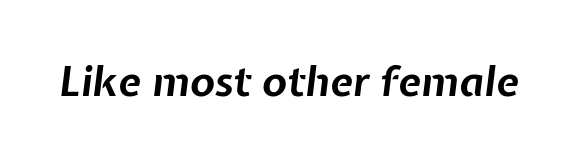
{"italic": "yes", "lean": "right", "slant_degrees": 7, "bold": "yes", "weight": "bold", "width": "normal", "stroke_contrast": "low", "x_height": "medium", "monospaced": "no", "underline": "no", "letter_spacing": "normal", "letter_spacing_em": 0.0, "glyph_px": 41}
